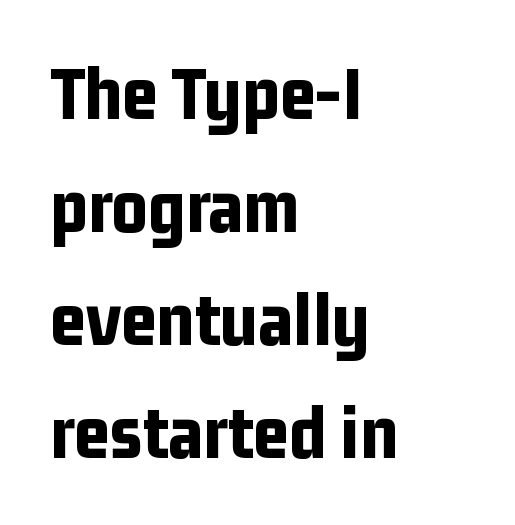
Each new line begins a customary step beneath the previous one. Check where the strokes stop: nothing finishes them off — pure sans. The line texture is even and compact thanks to regular tracking. This sample is left-justified, so line endings fall wherever the words run out.
